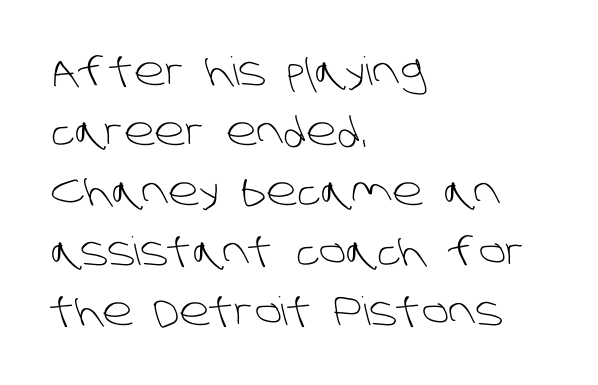
Q: Is the text bold? A: No.
Q: Is the typeface a serif or a sans-serif typeface? A: Sans-serif.
Q: Is the text underlined? A: No.
Q: How is the paragraph aligned? A: Left-aligned.
Q: Is the spacing between letters normal or unusually wide? A: Normal.
Q: Is the spacing between lines tight, normal or loose? A: Normal.
Q: Width (condensed, normal, or wide)? A: Normal.
Q: Stroke contrast? A: Low.
Q: x-height? A: Large.
Q: Monospaced? A: No.
